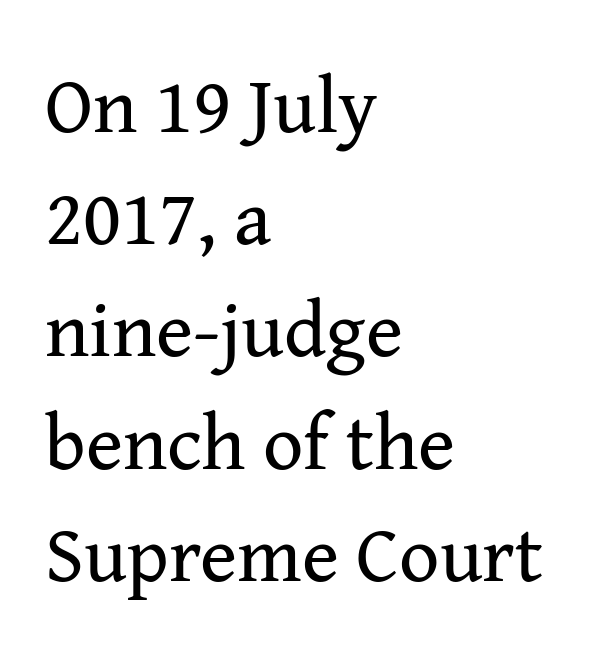
Q: Is the text bold? A: No.
Q: Is the text italic (slanted)? A: No, it is upright.
Q: Is the typeface a serif or a sans-serif typeface? A: Serif.
Q: Is the text underlined? A: No.
Q: How is the paragraph aligned? A: Left-aligned.
Q: Is the spacing between letters normal or unusually wide? A: Normal.
Q: Is the spacing between lines tight, normal or loose? A: Normal.
Q: Width (condensed, normal, or wide)? A: Normal.
Q: Stroke contrast? A: Medium.
Q: x-height? A: Medium.
Q: Monospaced? A: No.
